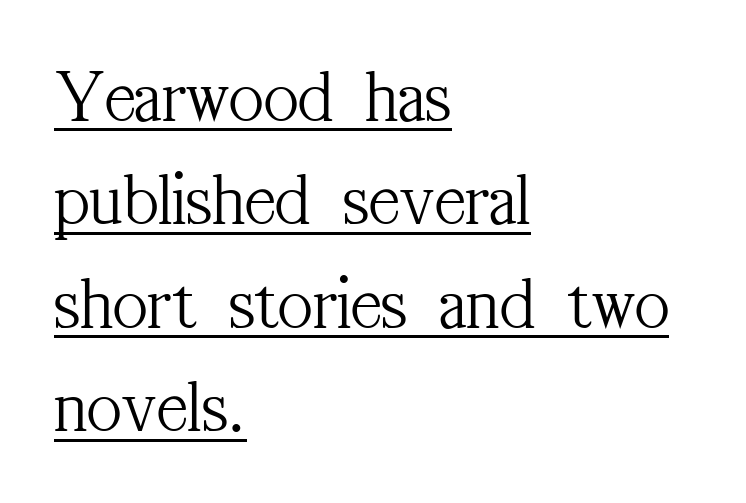
Q: Is the text bold? A: No.
Q: Is the text italic (slanted)? A: No, it is upright.
Q: Is the typeface a serif or a sans-serif typeface? A: Serif.
Q: Is the text underlined? A: Yes.
Q: How is the paragraph aligned? A: Left-aligned.
Q: Is the spacing between letters normal or unusually wide? A: Normal.
Q: Is the spacing between lines tight, normal or loose? A: Normal.
Q: Width (condensed, normal, or wide)? A: Condensed.
Q: Stroke contrast? A: Medium.
Q: x-height? A: Medium.
Q: Monospaced? A: No.
